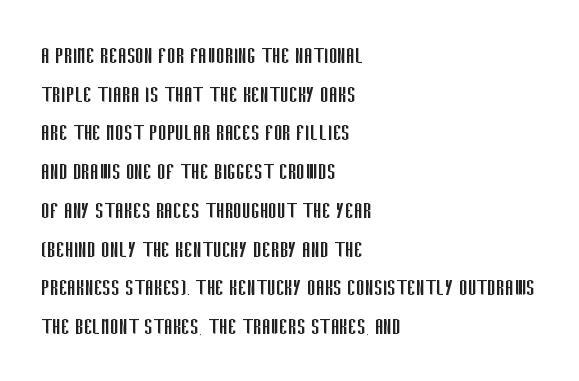
Q: Is the text bold? A: No.
Q: Is the text italic (slanted)? A: No, it is upright.
Q: Is the text underlined? A: No.
Q: How is the paragraph aligned? A: Left-aligned.
Q: Is the spacing between letters normal or unusually wide? A: Normal.
Q: Is the spacing between lines tight, normal or loose? A: Normal.
